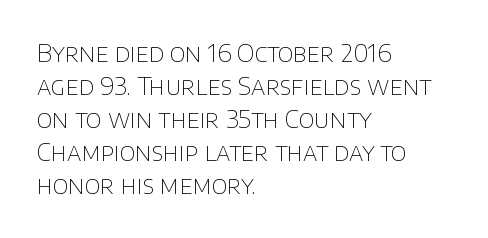
{"italic": "no", "bold": "no", "underline": "no", "align": "left", "line_spacing": "normal", "line_spacing_ratio": 1.38, "letter_spacing": "normal", "letter_spacing_em": 0.0, "glyph_px": 24}
